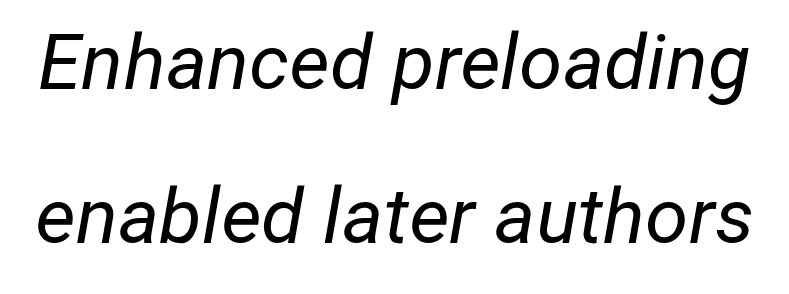
Summary of weight: not heavy and not bold. Designer's note — italics engaged. Looks like regular typesetting: each glyph gets only the width it needs. Loosely led — the rows are spread out. Only glyphs here, with clear space below each row. The letters sit at their default tracking, neither squeezed nor spread.
